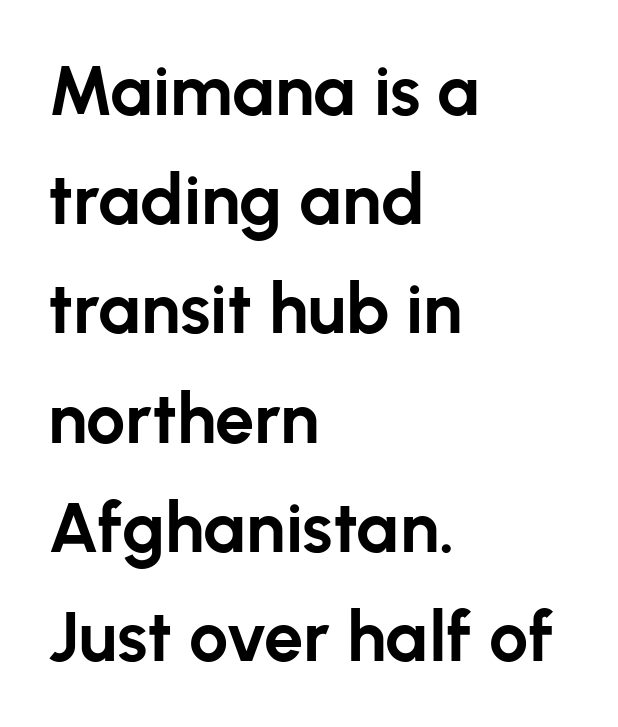
Each letter keeps its own natural width here, so spacing adapts to shape. Which margin do the lines hug? The left one — the right edge is uneven. Between one letter and the next there's only the usual sliver of space. Normally led — the rows are evenly, conventionally spaced. When letters stand straight like this, we call the style roman or upright. Nothing sits at the stroke ends, so this counts as sans-serif.
